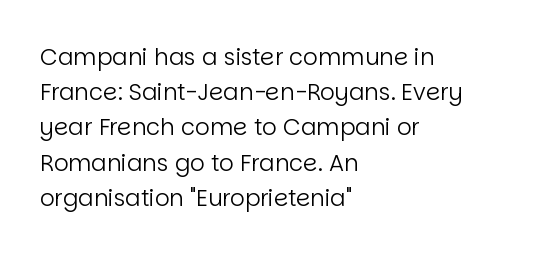
A typesetter would call this leading conventional body-copy spacing. Casual observation: everything's shoved over to the left. Counters stay open thanks to moderate or lighter strokes. The lettering stays uniformly vertical, giving the passage a roman look. No extra tracking has been applied to these lines. The gap between lines stays unmarked.
